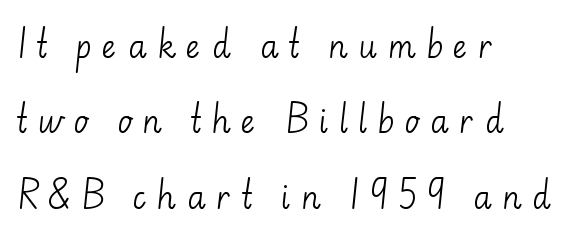
Q: Is the text bold? A: No.
Q: Is the text italic (slanted)? A: Yes.
Q: Is the typeface a serif or a sans-serif typeface? A: Sans-serif.
Q: Is the text underlined? A: No.
Q: How is the paragraph aligned? A: Left-aligned.
Q: Is the spacing between letters normal or unusually wide? A: Unusually wide.
Q: Is the spacing between lines tight, normal or loose? A: Loose.
Q: Width (condensed, normal, or wide)? A: Normal.
Q: Stroke contrast? A: Low.
Q: x-height? A: Small.
Q: Monospaced? A: No.
